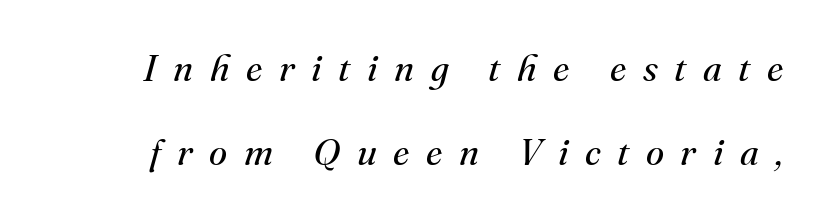
The image shows 37 px regular-weight serif type, italic (leaning right); set loose line spacing (2.27x), unusually wide letter spacing (+0.45 em), not underlined; medium stroke contrast and a small x-height.
